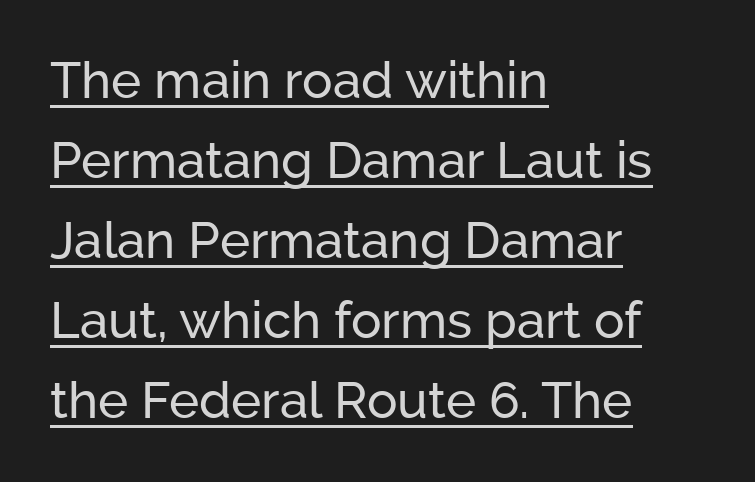
Q: Is the text italic (slanted)? A: No, it is upright.
Q: Is the typeface a serif or a sans-serif typeface? A: Sans-serif.
Q: Is the text underlined? A: Yes.
Q: How is the paragraph aligned? A: Left-aligned.
Q: Is the spacing between letters normal or unusually wide? A: Normal.
Q: Is the spacing between lines tight, normal or loose? A: Normal.
Q: Width (condensed, normal, or wide)? A: Normal.
Q: Stroke contrast? A: Low.
Q: x-height? A: Medium.
Q: Monospaced? A: No.
